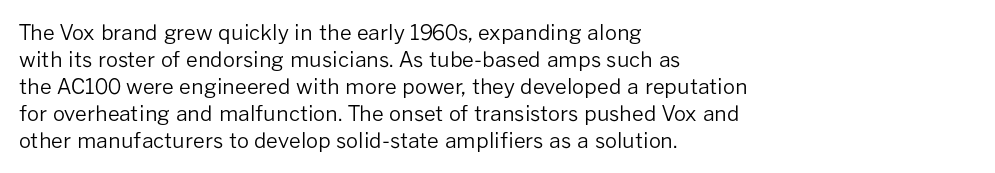
Q: Is the text bold? A: No.
Q: Is the text italic (slanted)? A: No, it is upright.
Q: Is the text underlined? A: No.
Q: How is the paragraph aligned? A: Left-aligned.
Q: Is the spacing between letters normal or unusually wide? A: Normal.
Q: Is the spacing between lines tight, normal or loose? A: Normal.
